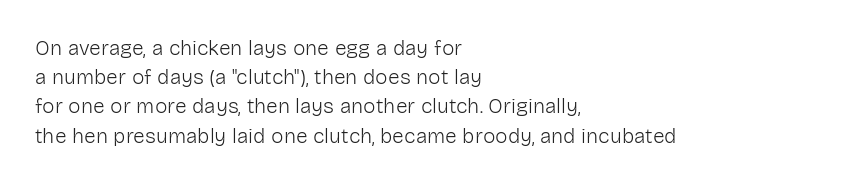
The image shows 21 px text type, upright; set left-aligned, normal line spacing (1.39x), normal letter spacing, not underlined.
